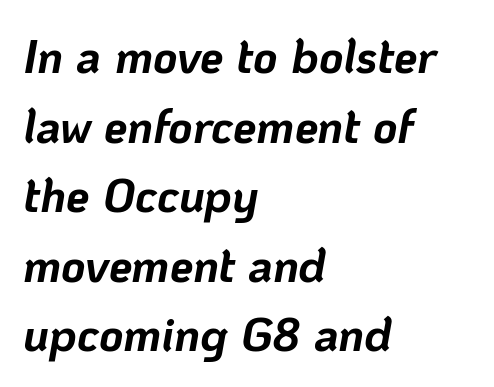
Default kerning and tracking; the words read as compact shapes. Bold? Absolutely — the strokes are thick and heavy. What's the leading like? Ordinary, nothing unusual. These lines are set flush left with a ragged right edge. These lines are rendered in a variable-pitch font.
